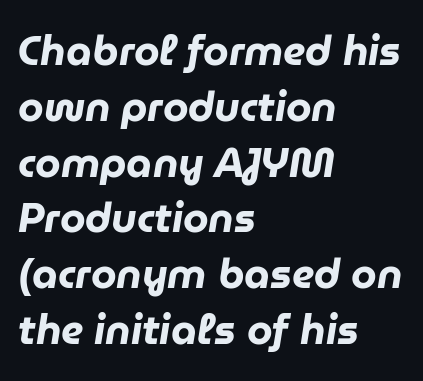
The image shows 41 px heavy type, italic (leaning right); set left-aligned, normal line spacing (1.36x), normal letter spacing, not underlined; low stroke contrast and a medium x-height.
